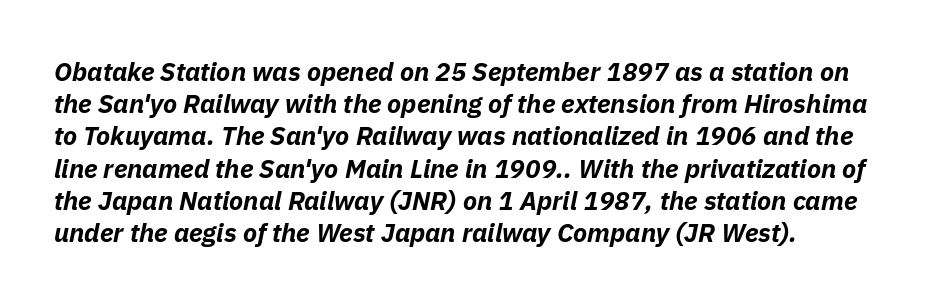
{"italic": "yes", "lean": "right", "slant_degrees": 11, "bold": "yes", "underline": "no", "align": "left", "line_spacing_ratio": 1.24, "letter_spacing": "normal", "letter_spacing_em": 0.0, "glyph_px": 26}
